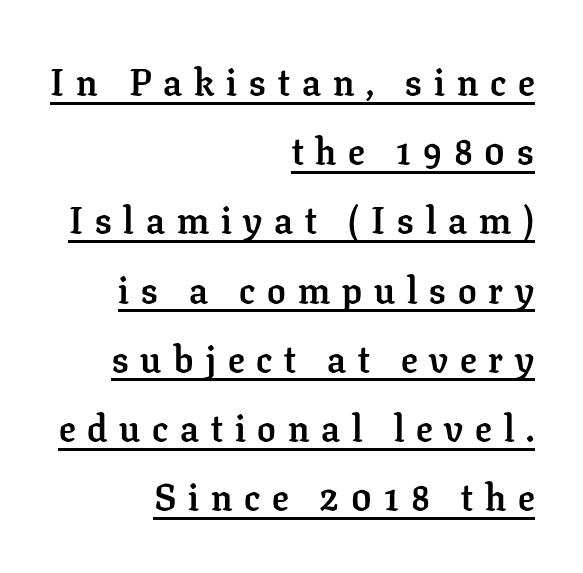
Q: Is the text bold? A: Yes.
Q: Is the text italic (slanted)? A: No, it is upright.
Q: Is the typeface a serif or a sans-serif typeface? A: Serif.
Q: Is the text underlined? A: Yes.
Q: How is the paragraph aligned? A: Right-aligned.
Q: Is the spacing between letters normal or unusually wide? A: Unusually wide.
Q: Width (condensed, normal, or wide)? A: Normal.
Q: Stroke contrast? A: Low.
Q: x-height? A: Medium.
Q: Monospaced? A: No.
